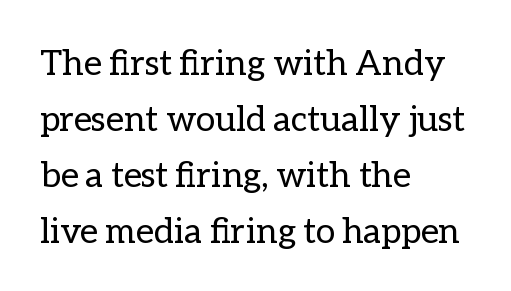
Honestly, the row spacing looks completely unremarkable. Each stroke keeps to a modest, everyday thickness or less. Descenders are the only things crossing below the line. Short and long lines alike share a common starting point at left. Upright lettering throughout.
